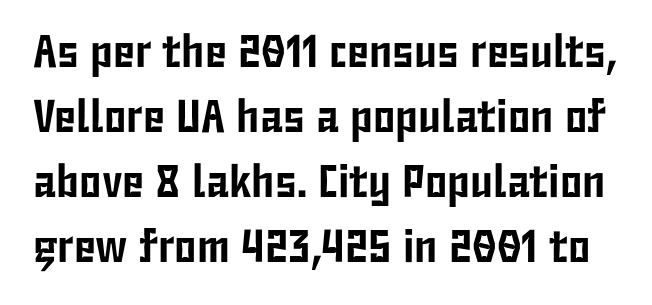
{"serif": "no", "italic": "no", "width": "condensed", "stroke_contrast": "low", "x_height": "medium", "monospaced": "no", "underline": "no", "line_spacing": "normal", "line_spacing_ratio": 1.41, "letter_spacing": "normal", "letter_spacing_em": 0.0, "glyph_px": 46}
